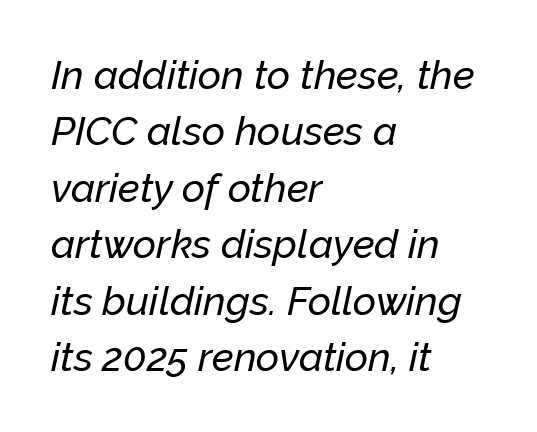
{"italic": "yes", "lean": "right", "slant_degrees": 12, "width": "normal", "stroke_contrast": "low", "x_height": "medium", "monospaced": "no", "underline": "no", "align": "left", "line_spacing": "normal", "line_spacing_ratio": 1.41, "letter_spacing": "normal", "letter_spacing_em": 0.0, "glyph_px": 40}
